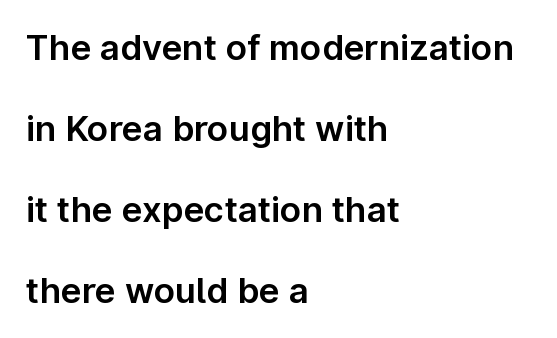
Q: Is the text italic (slanted)? A: No, it is upright.
Q: Is the typeface a serif or a sans-serif typeface? A: Sans-serif.
Q: Is the text underlined? A: No.
Q: How is the paragraph aligned? A: Left-aligned.
Q: Is the spacing between letters normal or unusually wide? A: Normal.
Q: Is the spacing between lines tight, normal or loose? A: Loose.
Q: Width (condensed, normal, or wide)? A: Normal.
Q: Stroke contrast? A: Low.
Q: x-height? A: Medium.
Q: Monospaced? A: No.
